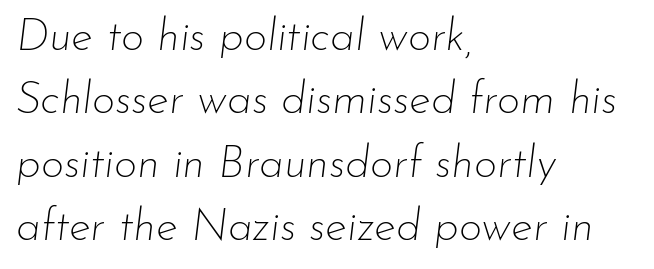
The image shows 45 px thin type, italic (leaning right); set left-aligned, normal line spacing (1.41x), normal letter spacing, not underlined; low stroke contrast and a small x-height.
